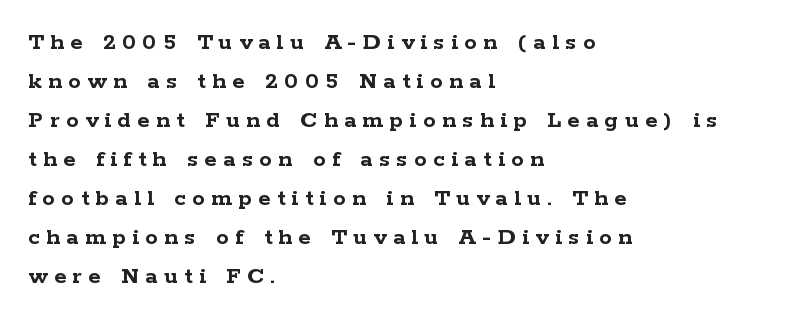
Q: Is the text bold? A: Yes.
Q: Is the text italic (slanted)? A: No, it is upright.
Q: Is the text underlined? A: No.
Q: How is the paragraph aligned? A: Left-aligned.
Q: Is the spacing between letters normal or unusually wide? A: Unusually wide.
Q: Is the spacing between lines tight, normal or loose? A: Normal.
